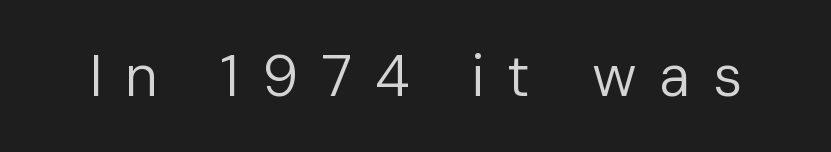
Letter spacing: wide. You can tell from the bare stems that sans-serif type was used. This is the regular roman posture of the typeface. Spacing verdict: proportional, widths tailored to each character. No heavy texture on the line: the type isn't bold. Underlining? Definitely not there.
